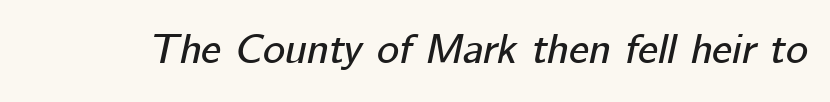
The image shows 42 px text type, italic (leaning right); set normal letter spacing, not underlined; low stroke contrast and a medium x-height.
